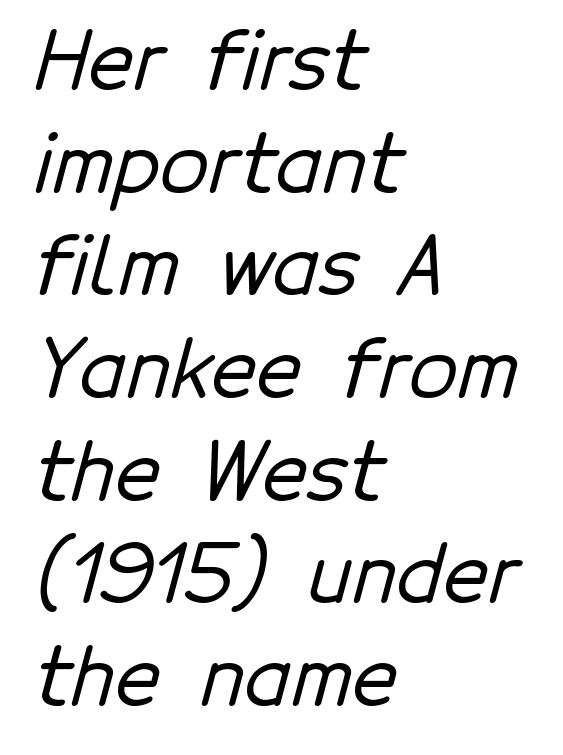
The image shows 79 px sans-serif type; set left-aligned, normal line spacing (1.3x), normal letter spacing, not underlined; low stroke contrast and a medium x-height.
